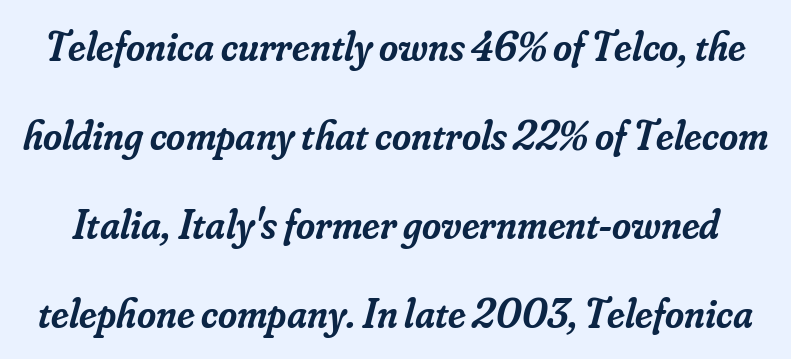
Q: Is the text bold? A: Semi-bold.
Q: Is the text italic (slanted)? A: Yes, it leans right by about 16 degrees.
Q: Is the typeface a serif or a sans-serif typeface? A: Serif.
Q: Is the text underlined? A: No.
Q: Is the spacing between letters normal or unusually wide? A: Normal.
Q: Is the spacing between lines tight, normal or loose? A: Loose.
Q: Width (condensed, normal, or wide)? A: Normal.
Q: Stroke contrast? A: Low.
Q: x-height? A: Small.
Q: Monospaced? A: No.
